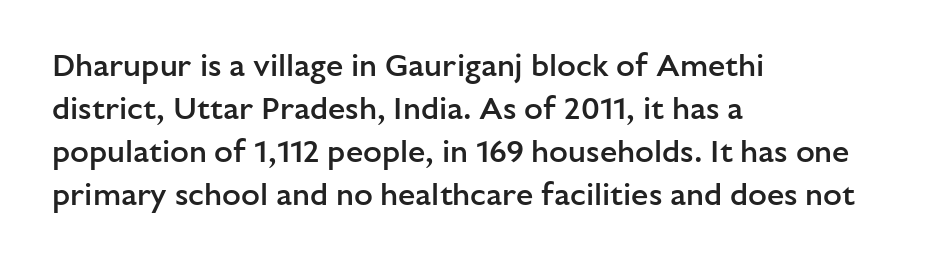
The block of text has a typical density, with ordinary space between rows. Here the glyphs are tracked normally, forming tight word shapes. These lines were composed using upright roman letters. Descenders are the only things crossing below the line.
